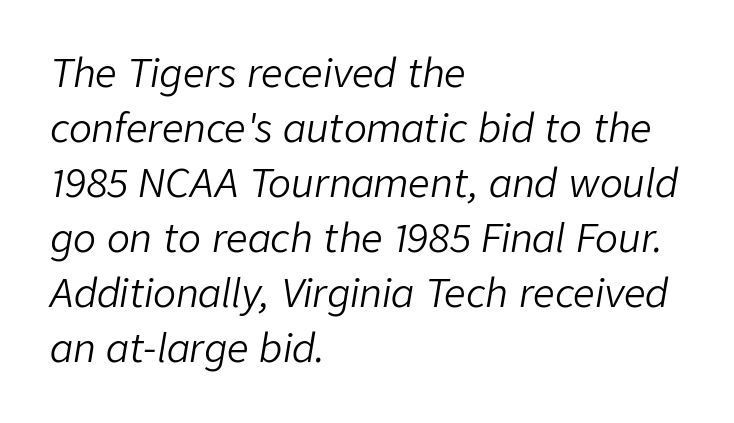
Q: Is the text bold? A: No.
Q: Is the text italic (slanted)? A: Yes, it leans right by about 9 degrees.
Q: Is the text underlined? A: No.
Q: How is the paragraph aligned? A: Left-aligned.
Q: Is the spacing between letters normal or unusually wide? A: Normal.
Q: Is the spacing between lines tight, normal or loose? A: Normal.
Q: Width (condensed, normal, or wide)? A: Normal.
Q: Stroke contrast? A: Low.
Q: x-height? A: Medium.
Q: Monospaced? A: No.
